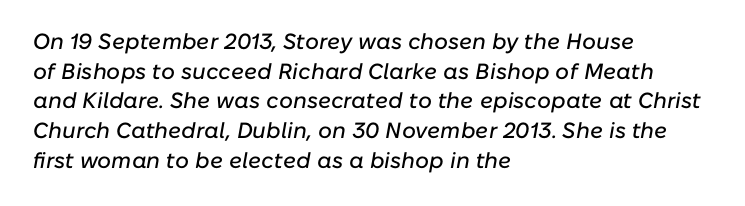
Type without underlining. Quick note: interline space is typical. The ragged edge is on the right, which tells us the setting is flush left. The whole block is typeset with a tilt. Nobody touched the tracking dial on this one.
